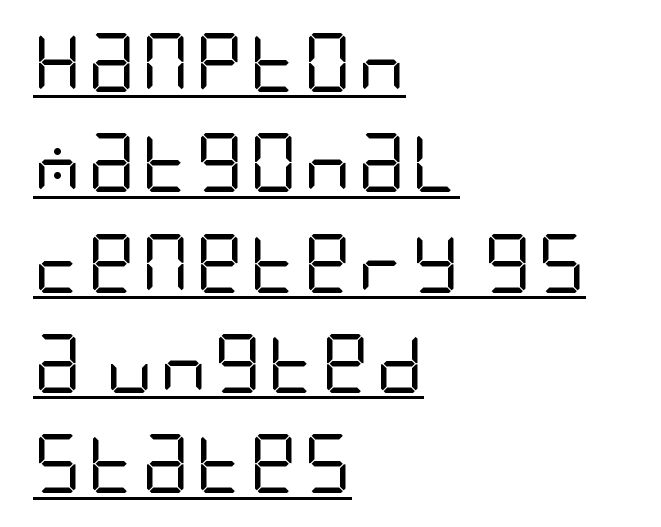
{"serif": "no", "italic": "no", "bold": "no", "weight": "regular", "width": "condensed", "stroke_contrast": "low", "x_height": "large", "underline": "yes", "align": "left", "line_spacing": "normal", "line_spacing_ratio": 1.7, "glyph_px": 59}
